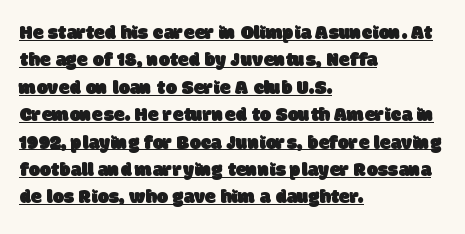
Every row of glyphs begins at an identical x-position on the left. Leading: standard. Inter-character spacing is left at the font's built-in metrics. Every word sits above its own underline.
